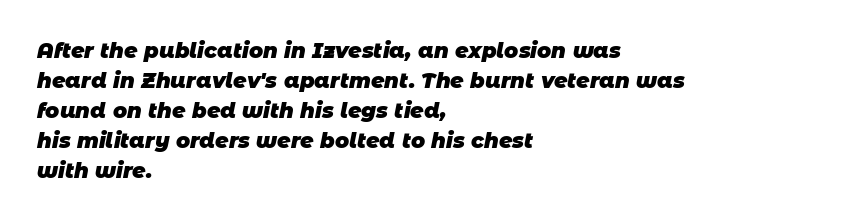
The image shows 21 px bold type; set left-aligned, normal line spacing (1.43x), normal letter spacing, not underlined.
